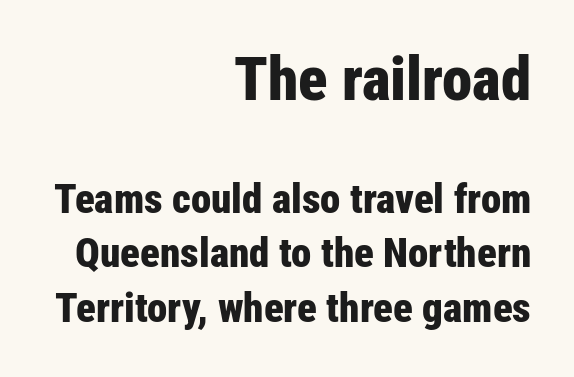
Q: Is the text bold? A: Yes.
Q: Is the text italic (slanted)? A: No, it is upright.
Q: Is the typeface a serif or a sans-serif typeface? A: Sans-serif.
Q: Is the text underlined? A: No.
Q: How is the paragraph aligned? A: Right-aligned.
Q: Is the spacing between letters normal or unusually wide? A: Normal.
Q: Is the spacing between lines tight, normal or loose? A: Normal.
Q: Which block of text is set in a larger size, the first (top) or the second (bottom)? A: The first (top) one.
Q: Width (condensed, normal, or wide)? A: Condensed.
Q: Stroke contrast? A: Low.
Q: x-height? A: Medium.
Q: Monospaced? A: No.
